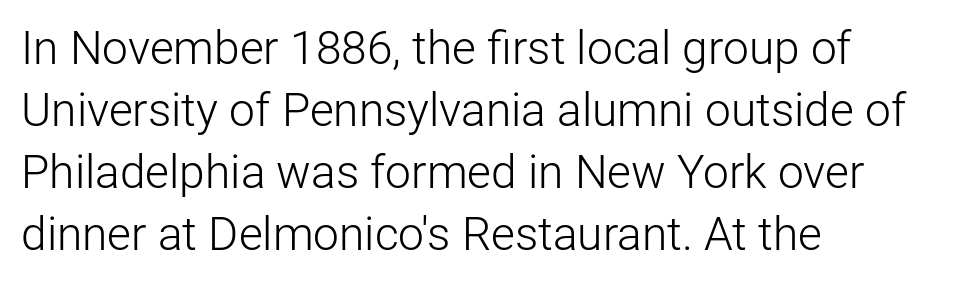
The image shows 46 px light sans-serif type, upright; set left-aligned, normal line spacing (1.35x), normal letter spacing, not underlined; low stroke contrast and a medium x-height.
